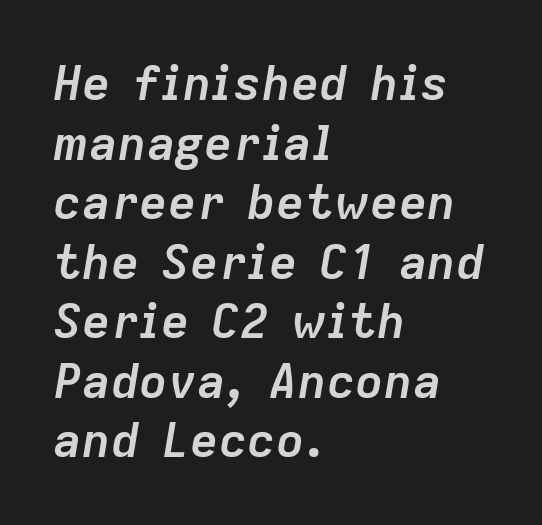
Q: Is the text bold? A: Yes.
Q: Is the text italic (slanted)? A: Yes, it leans right by about 9 degrees.
Q: Is the text underlined? A: No.
Q: How is the paragraph aligned? A: Left-aligned.
Q: Is the spacing between letters normal or unusually wide? A: Normal.
Q: Width (condensed, normal, or wide)? A: Normal.
Q: Stroke contrast? A: Low.
Q: x-height? A: Medium.
Q: Monospaced? A: No.
